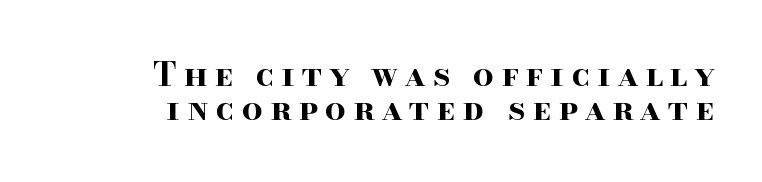
{"serif": "yes", "italic": "no", "bold": "yes", "weight": "bold", "width": "wide", "stroke_contrast": "high", "x_height": "small", "monospaced": "no", "underline": "no", "align": "right", "line_spacing": "tight", "line_spacing_ratio": 1.02, "letter_spacing": "wide", "letter_spacing_em": 0.21, "glyph_px": 33}
